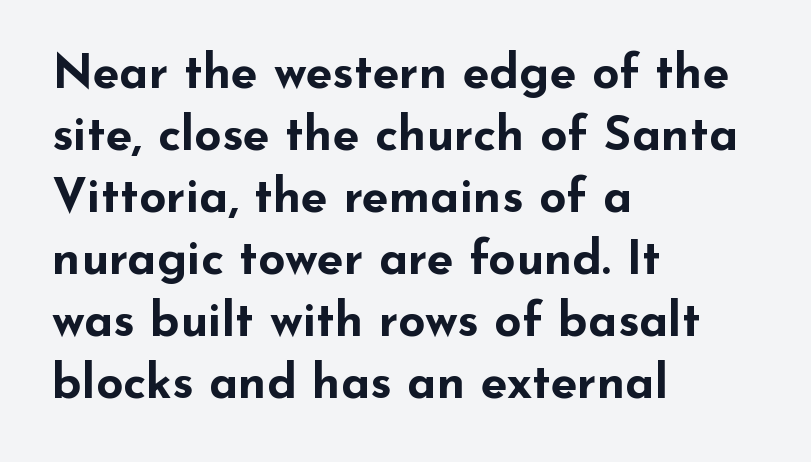
The image shows 48 px bold, wide sans-serif type, upright; set left-aligned, normal line spacing (1.29x), normal letter spacing, not underlined; low stroke contrast and a small x-height.
